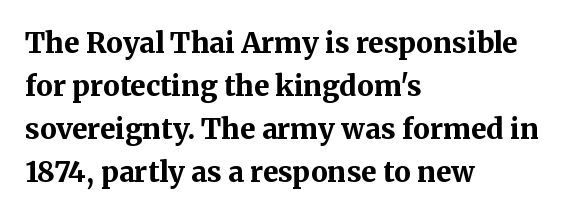
The image shows 28 px bold serif type, upright; set left-aligned, normal line spacing (1.53x), normal letter spacing, not underlined; medium stroke contrast and a medium x-height.
